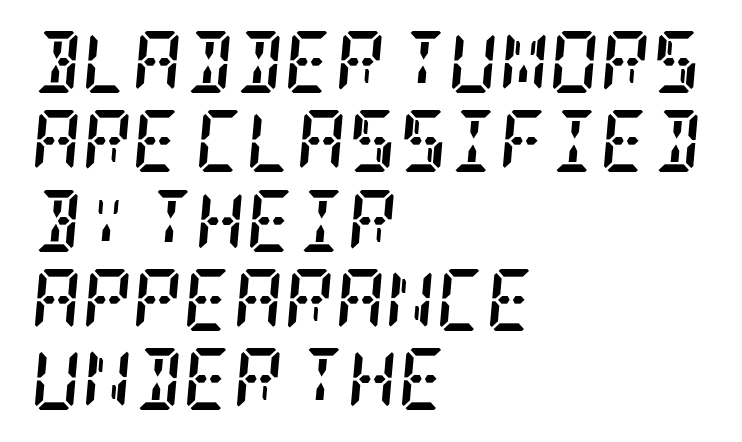
{"serif": "yes", "italic": "yes", "lean": "right", "slant_degrees": 5, "bold": "yes", "weight": "semibold", "width": "condensed", "stroke_contrast": "low", "x_height": "large", "underline": "no", "align": "left", "line_spacing": "normal", "line_spacing_ratio": 1.28, "letter_spacing": "normal", "letter_spacing_em": 0.0, "glyph_px": 62}
